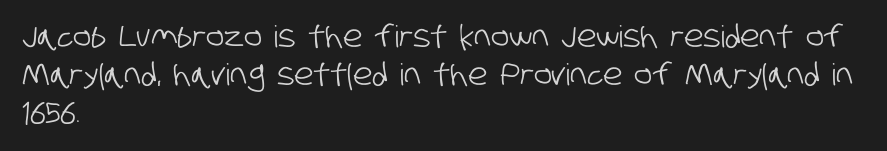
Q: Is the typeface a serif or a sans-serif typeface? A: Sans-serif.
Q: Is the text underlined? A: No.
Q: How is the paragraph aligned? A: Left-aligned.
Q: Is the spacing between letters normal or unusually wide? A: Normal.
Q: Is the spacing between lines tight, normal or loose? A: Normal.
Q: Width (condensed, normal, or wide)? A: Condensed.
Q: Stroke contrast? A: Low.
Q: x-height? A: Large.
Q: Monospaced? A: No.
